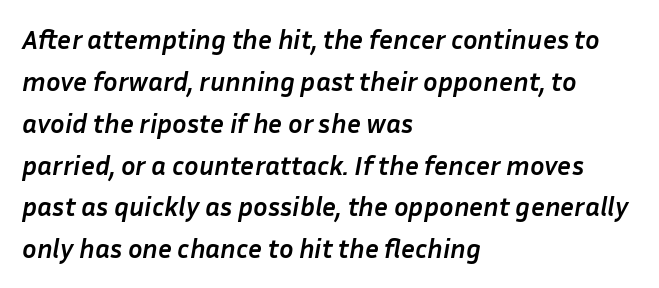
{"italic": "yes", "lean": "right", "slant_degrees": 10, "bold": "yes", "underline": "no", "align": "left", "line_spacing": "normal", "line_spacing_ratio": 1.55, "letter_spacing": "normal", "letter_spacing_em": 0.0, "glyph_px": 27}
